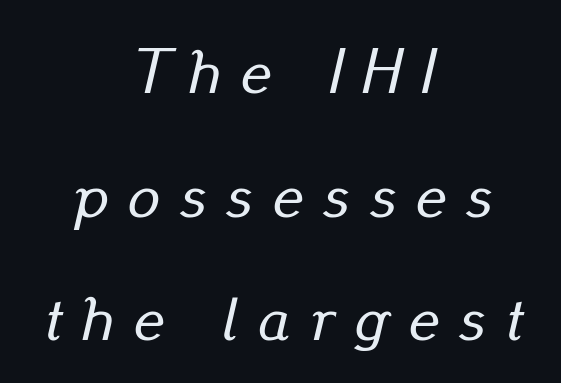
{"italic": "yes", "lean": "right", "slant_degrees": 13, "width": "normal", "stroke_contrast": "low", "x_height": "small", "monospaced": "no", "underline": "no", "align": "center", "line_spacing": "loose", "line_spacing_ratio": 1.93, "letter_spacing": "wide", "letter_spacing_em": 0.31, "glyph_px": 64}
